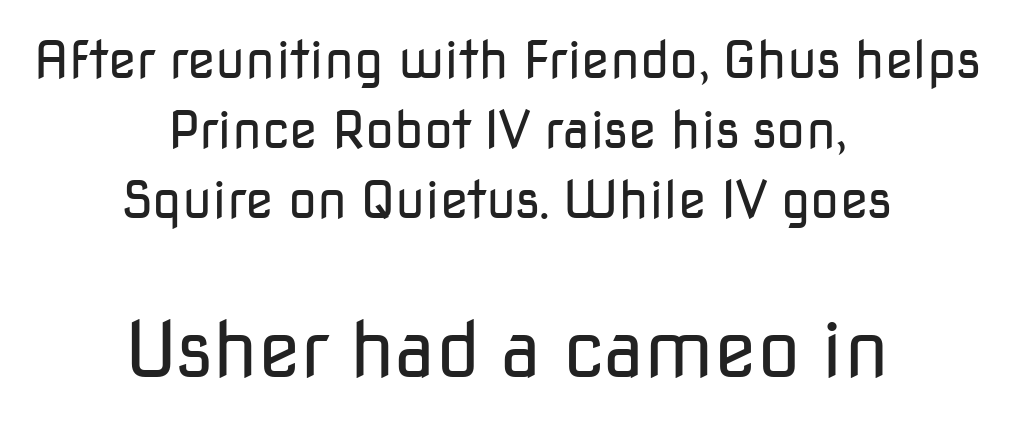
The font sits on the lighter half of the weight spectrum, regular included. Nothing sits at the stroke ends, so this counts as sans-serif. The horizontal fit of the characters is conventional and even. Compare the two chunks: the lower has the greater cap height. Do the characters align in a grid? No, the font is proportional.
